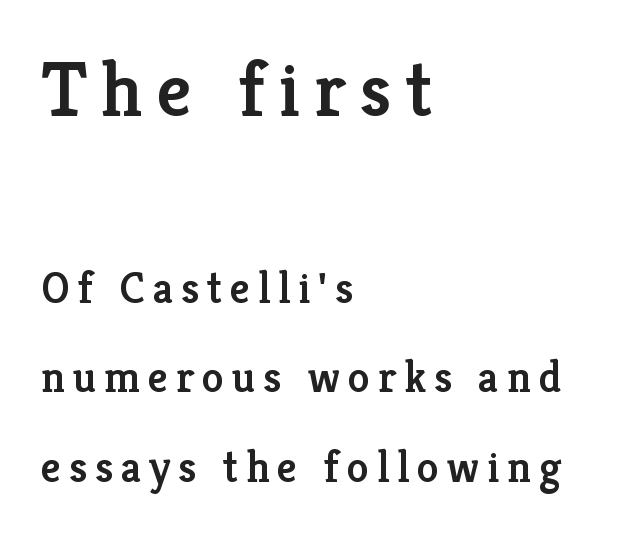
Q: Is the text bold? A: Semi-bold.
Q: Is the text italic (slanted)? A: No, it is upright.
Q: Is the typeface a serif or a sans-serif typeface? A: Serif.
Q: Is the text underlined? A: No.
Q: How is the paragraph aligned? A: Left-aligned.
Q: Is the spacing between lines tight, normal or loose? A: Loose.
Q: Which block of text is set in a larger size, the first (top) or the second (bottom)? A: The first (top) one.
Q: Width (condensed, normal, or wide)? A: Normal.
Q: Stroke contrast? A: Low.
Q: x-height? A: Medium.
Q: Monospaced? A: No.
